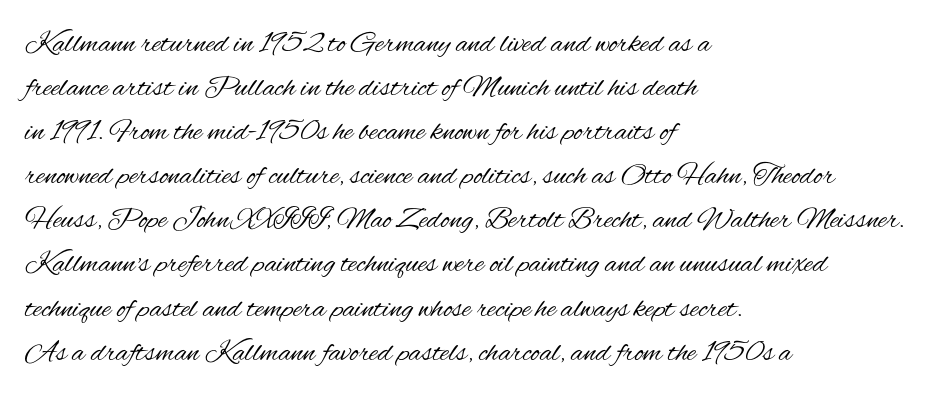
The image shows 30 px regular-weight, condensed sans-serif type; set left-aligned, normal line spacing (1.47x), normal letter spacing, not underlined; medium stroke contrast and a small x-height.
